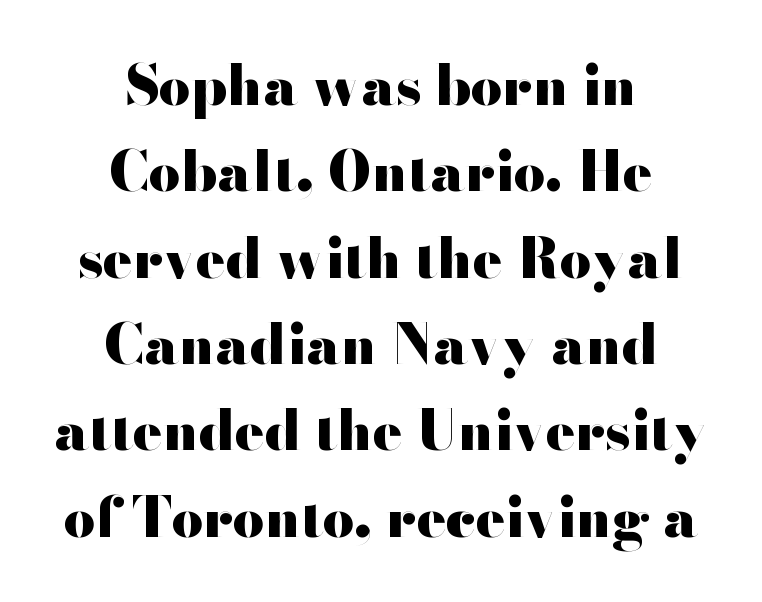
{"serif": "no", "italic": "no", "bold": "yes", "weight": "heavy", "width": "wide", "stroke_contrast": "high", "x_height": "small", "monospaced": "no", "underline": "no", "align": "center", "line_spacing": "normal", "line_spacing_ratio": 1.57, "letter_spacing": "normal", "letter_spacing_em": 0.0, "glyph_px": 55}
